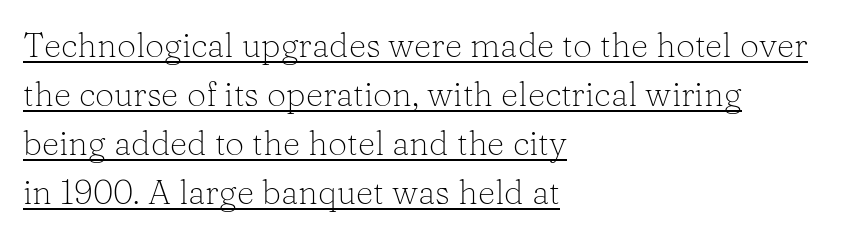
Q: Is the text bold? A: No.
Q: Is the text italic (slanted)? A: No, it is upright.
Q: Is the typeface a serif or a sans-serif typeface? A: Serif.
Q: Is the text underlined? A: Yes.
Q: How is the paragraph aligned? A: Left-aligned.
Q: Is the spacing between letters normal or unusually wide? A: Normal.
Q: Is the spacing between lines tight, normal or loose? A: Normal.
Q: Width (condensed, normal, or wide)? A: Normal.
Q: Stroke contrast? A: Low.
Q: x-height? A: Medium.
Q: Monospaced? A: No.
